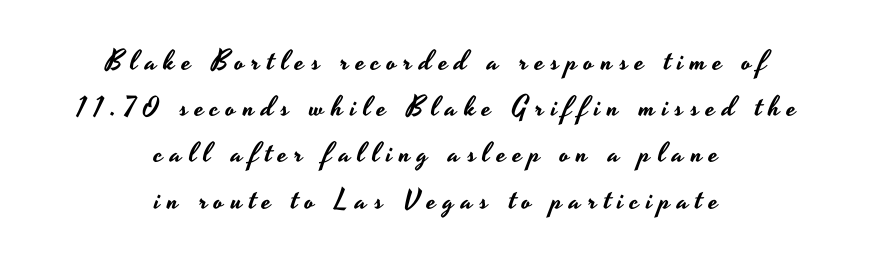
The leading is moderate, giving the passage an even texture. The face used here is proportionally spaced, like ordinary book or web type. I'd call this a sans setting — the letters go barefoot.
